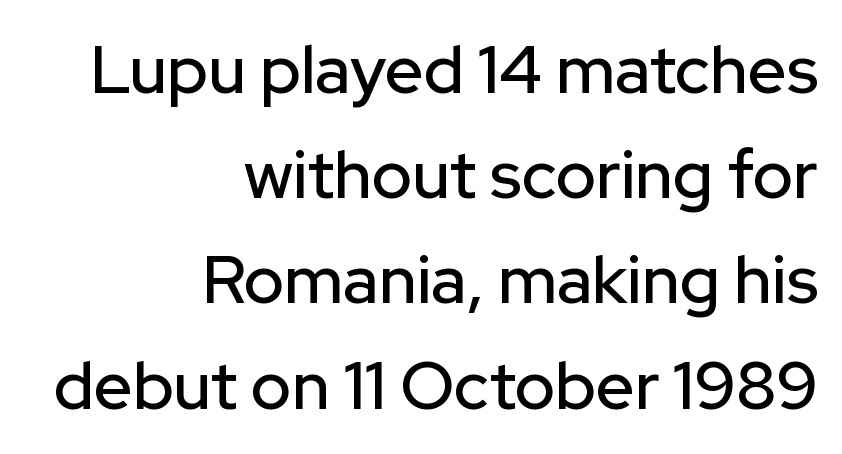
Letterform terminals end flat and unadorned throughout the passage. This is roman type, the default non-slanted kind. Each letter keeps its own natural width here, so spacing adapts to shape. The passage is arranged like a letterhead date or caption credit — flush right. The foot of each line stays bare and open. The face used here is rendered with its standard letterfit.
